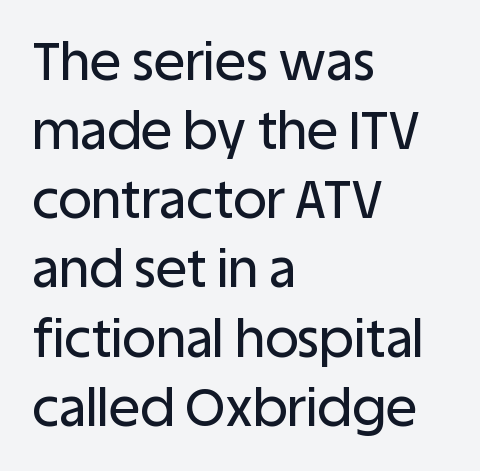
Here the designer chose a conventional face with non-uniform glyph widths. The glyphs in this specimen are sans serif. Interline gaps are of average width in this sample. Vertical strokes here are truly vertical. Beneath every word, the page is bare. The paragraph has a hard left edge and a soft right edge.
